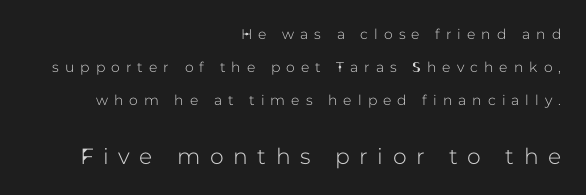
{"italic": "no", "underline": "no", "align": "right", "line_spacing": "loose", "line_spacing_ratio": 2.36, "letter_spacing": "wide", "letter_spacing_em": 0.43, "larger_block": "second", "size_ratio": 1.57, "glyph_px": 22}
